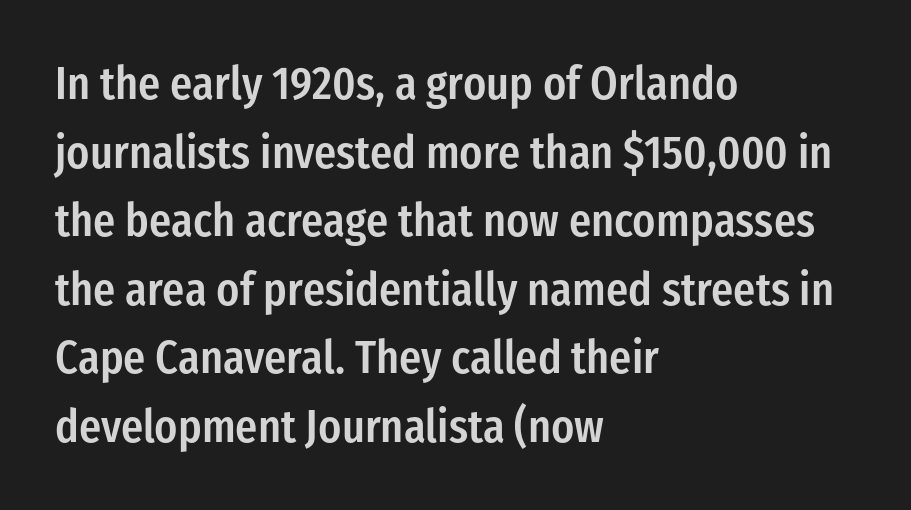
{"serif": "no", "italic": "no", "bold": "semi", "weight": "semibold", "width": "condensed", "stroke_contrast": "low", "x_height": "medium", "monospaced": "no", "underline": "no", "align": "left", "line_spacing": "normal", "line_spacing_ratio": 1.49, "letter_spacing": "normal", "letter_spacing_em": 0.0, "glyph_px": 46}
